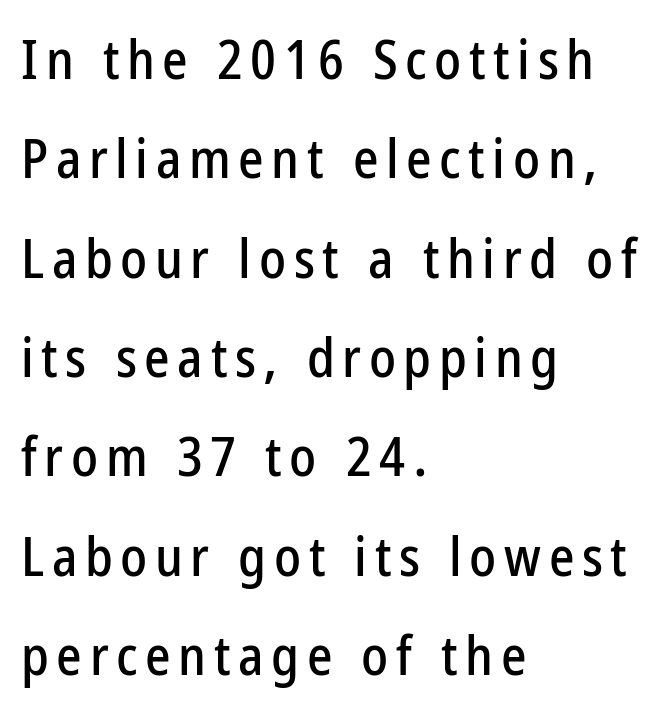
Q: Is the text italic (slanted)? A: No, it is upright.
Q: Is the typeface a serif or a sans-serif typeface? A: Sans-serif.
Q: Is the text underlined? A: No.
Q: How is the paragraph aligned? A: Left-aligned.
Q: Width (condensed, normal, or wide)? A: Condensed.
Q: Stroke contrast? A: Low.
Q: x-height? A: Medium.
Q: Monospaced? A: No.
